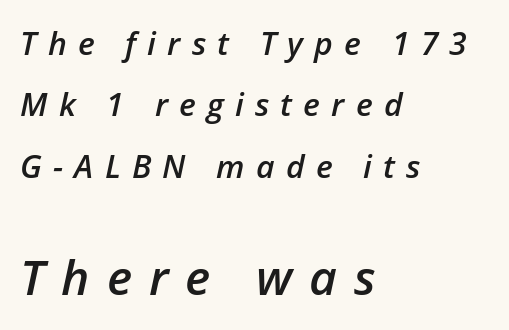
Q: Is the text bold? A: Semi-bold.
Q: Is the text italic (slanted)? A: Yes, it leans right by about 12 degrees.
Q: Is the text underlined? A: No.
Q: How is the paragraph aligned? A: Left-aligned.
Q: Is the spacing between letters normal or unusually wide? A: Unusually wide.
Q: Is the spacing between lines tight, normal or loose? A: Loose.
Q: Which block of text is set in a larger size, the first (top) or the second (bottom)? A: The second (bottom) one.
Q: Width (condensed, normal, or wide)? A: Normal.
Q: Stroke contrast? A: Low.
Q: x-height? A: Medium.
Q: Monospaced? A: No.
